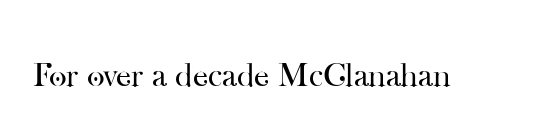
Q: Is the text bold? A: No.
Q: Is the text italic (slanted)? A: No, it is upright.
Q: Is the typeface a serif or a sans-serif typeface? A: Serif.
Q: Is the text underlined? A: No.
Q: Is the spacing between letters normal or unusually wide? A: Normal.
Q: Width (condensed, normal, or wide)? A: Normal.
Q: Stroke contrast? A: High.
Q: x-height? A: Small.
Q: Monospaced? A: No.
